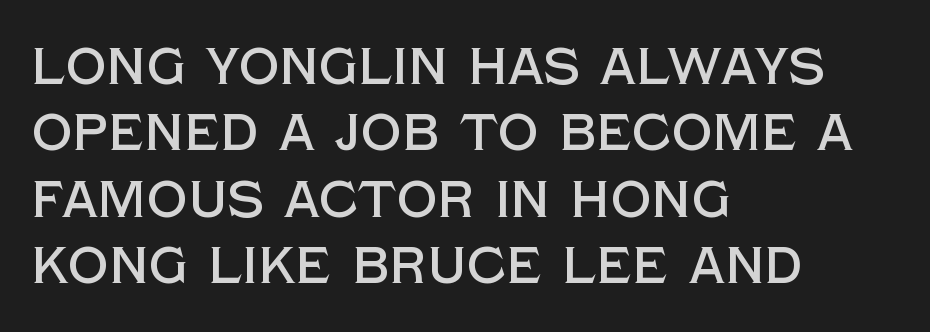
The lettering stays uniformly vertical, giving the passage a roman look. The specimen omits any rule beneath the text block's lines. Characters follow at the spacing the type designer built in. You could not count columns in this text — the font is proportionally spaced.
